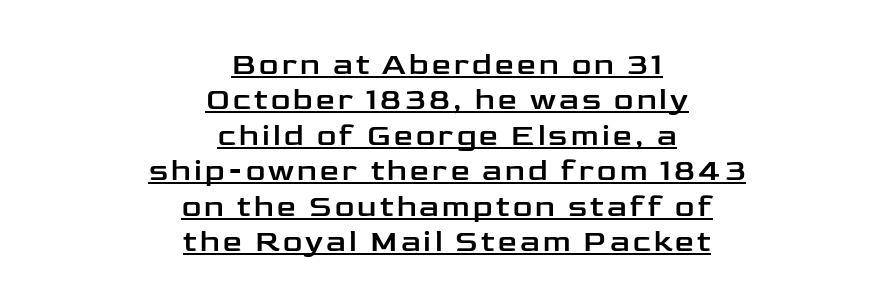
The image shows 30 px wide sans-serif type, upright; set centered, line spacing 1.18x, underlined; low stroke contrast and a medium x-height.
